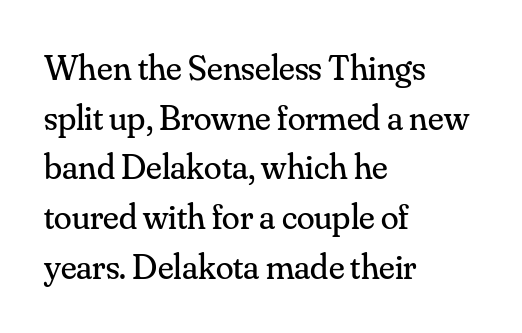
Does the leading feel generous? No, just average. Nobody touched the tracking dial on this one. Think standard paragraph weight, or any step lighter than that. Ordinary non-slanted type is in use. The letters advance in unequal steps, a hallmark of proportional type.
